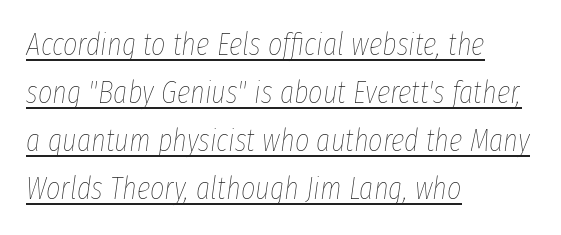
Designer's note — italics engaged. Character widths vary here, with narrow letters taking less room than wide ones. The lettering is marked with a stroke running underneath it. This sample is left-justified, so line endings fall wherever the words run out.
